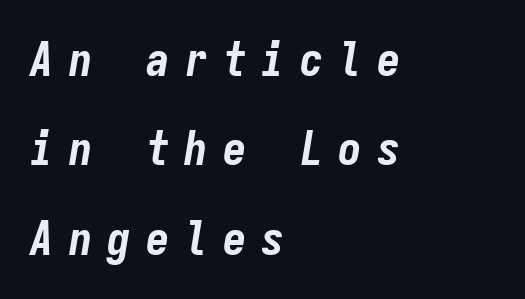
The image shows 47 px bold, condensed type, italic (leaning right), monospaced; set left-aligned, loose line spacing (1.9x), unusually wide letter spacing (+0.32 em), not underlined; low stroke contrast and a medium x-height.
